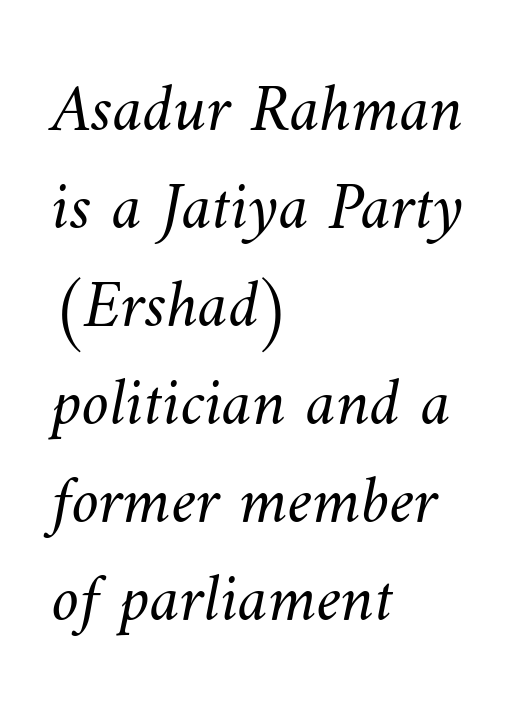
The rows are spaced the way most documents space them. Observe the ordinary spacing: letters are neighbours, not strangers. Which margin do the lines hug? The left one — the right edge is uneven. The zone under the glyphs is completely vacant. Is this a heavy cut? Hardly; it is regular or lighter. Think of a printed novel: that variable character pitch is what you see here.
